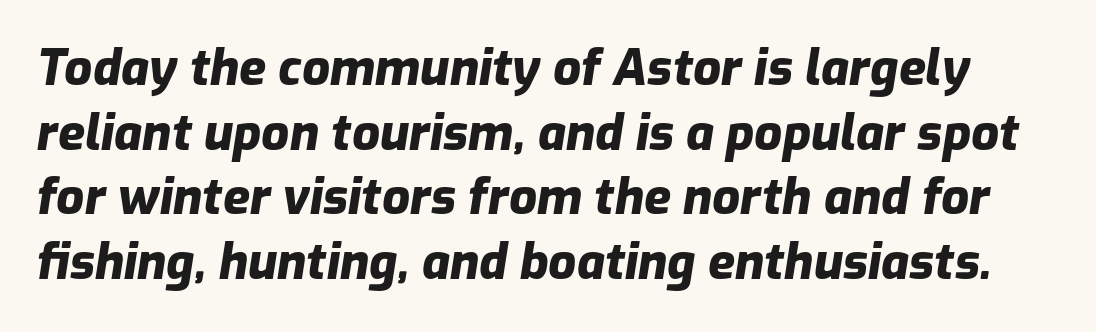
The image shows 49 px heavy type, italic (leaning right); set normal line spacing (1.32x), normal letter spacing, not underlined; low stroke contrast and a medium x-height.
